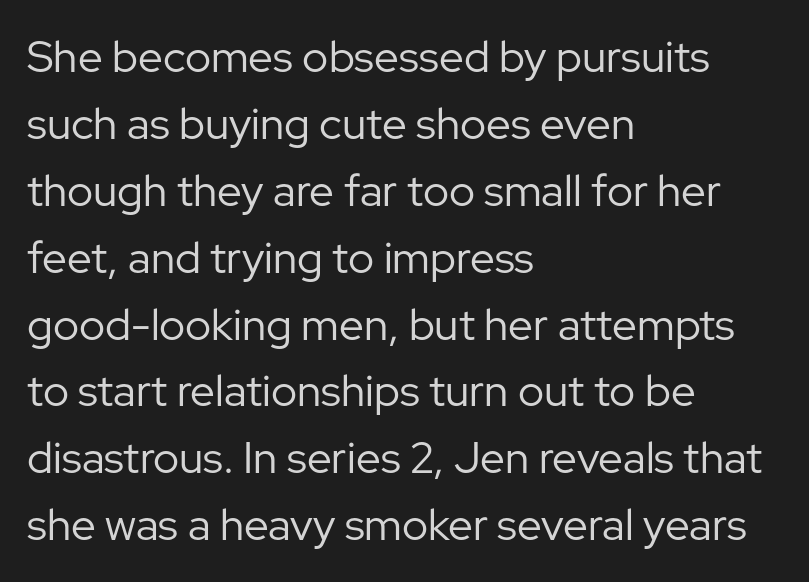
Q: Is the text bold? A: No.
Q: Is the text italic (slanted)? A: No, it is upright.
Q: Is the typeface a serif or a sans-serif typeface? A: Sans-serif.
Q: Is the text underlined? A: No.
Q: How is the paragraph aligned? A: Left-aligned.
Q: Is the spacing between letters normal or unusually wide? A: Normal.
Q: Is the spacing between lines tight, normal or loose? A: Normal.
Q: Width (condensed, normal, or wide)? A: Normal.
Q: Stroke contrast? A: Low.
Q: x-height? A: Medium.
Q: Monospaced? A: No.
